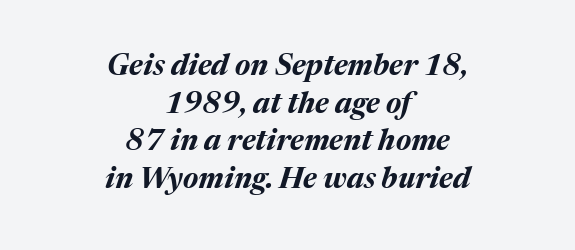
Q: Is the text bold? A: Yes.
Q: Is the text italic (slanted)? A: Yes, it leans right by about 17 degrees.
Q: Is the text underlined? A: No.
Q: How is the paragraph aligned? A: Centered.
Q: Is the spacing between letters normal or unusually wide? A: Normal.
Q: Is the spacing between lines tight, normal or loose? A: Normal.
Q: Width (condensed, normal, or wide)? A: Normal.
Q: Stroke contrast? A: Medium.
Q: x-height? A: Medium.
Q: Monospaced? A: No.
